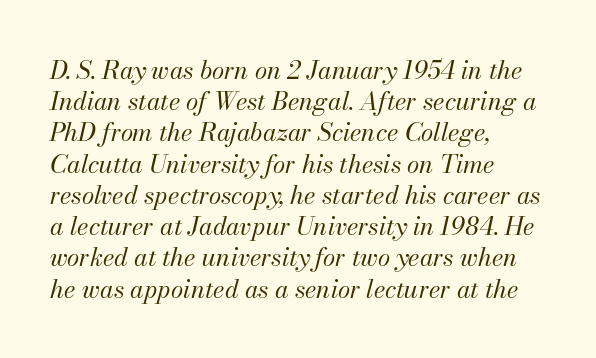
Q: Is the text bold? A: No.
Q: Is the text italic (slanted)? A: Yes, it leans right by about 13 degrees.
Q: Is the text underlined? A: No.
Q: How is the paragraph aligned? A: Left-aligned.
Q: Is the spacing between letters normal or unusually wide? A: Normal.
Q: Is the spacing between lines tight, normal or loose? A: Normal.
